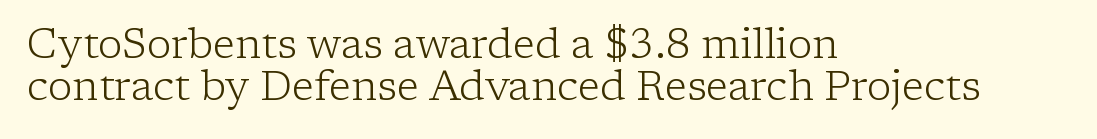
{"serif": "yes", "italic": "no", "bold": "no", "weight": "light", "width": "normal", "stroke_contrast": "low", "x_height": "medium", "monospaced": "no", "underline": "no", "align": "left", "line_spacing": "tight", "line_spacing_ratio": 1.03, "letter_spacing": "normal", "letter_spacing_em": 0.0, "glyph_px": 41}
